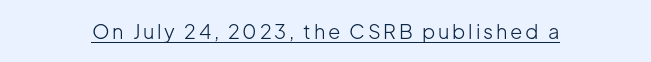
The image shows 20 px text type, upright; set underlined.
